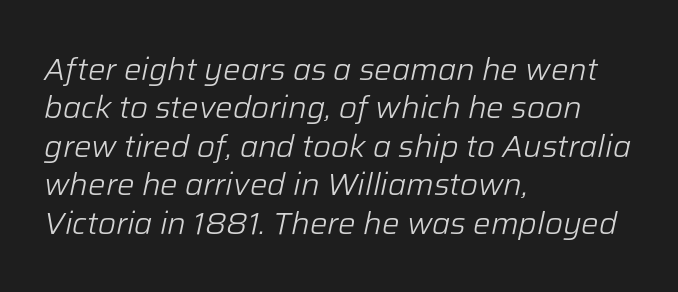
The face used here is rendered with its standard letterfit. Would a proofreader flag this as italicized? Yes. Check under the words: just untouched page. Heft: none added — not bold. Line beginnings align vertically; line endings do not. Proportional: the letters do not fall into vertical columns.
